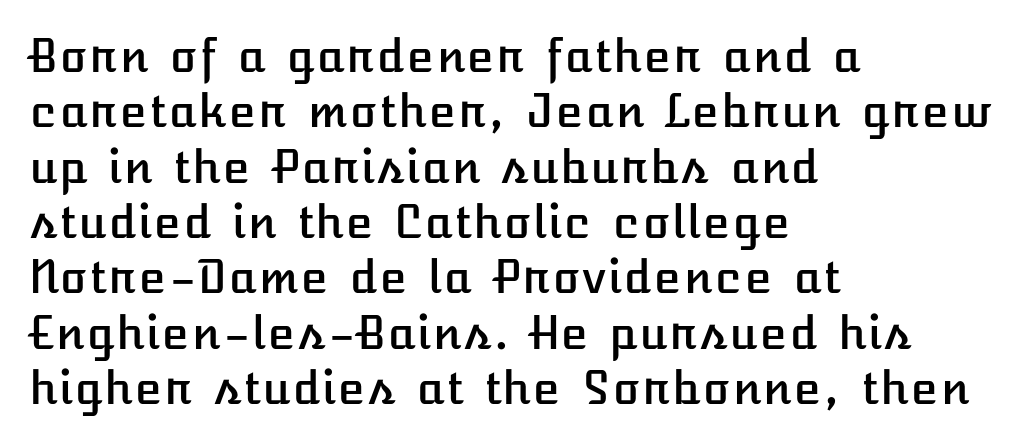
Designer's note — italics off, roman on. Is the letter spacing exaggerated? No — it looks like the ordinary default. The zone under the glyphs is completely vacant. Horizontal alignment here is leftward, the default for most running prose.
